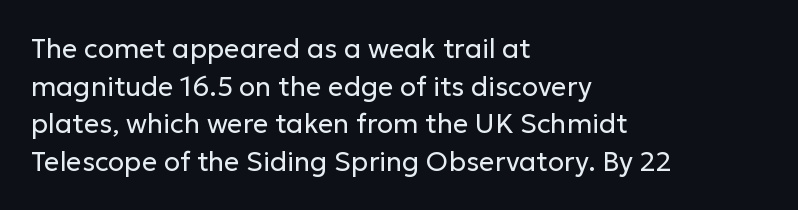
The image shows 27 px text type, upright; set left-aligned, normal line spacing (1.39x), normal letter spacing, not underlined.
